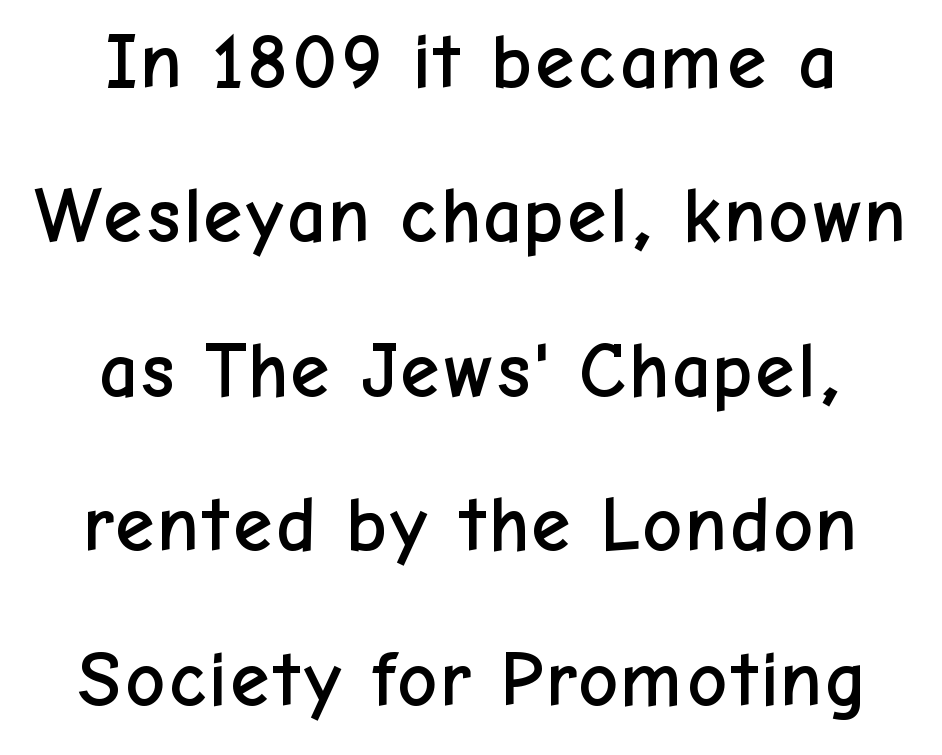
The image shows 78 px sans-serif type, upright; set centered, loose line spacing (1.98x), normal letter spacing, not underlined; low stroke contrast and a medium x-height.
